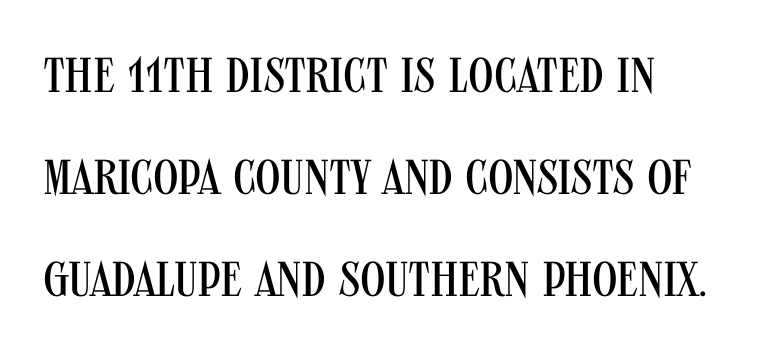
Q: Is the text bold? A: No.
Q: Is the text italic (slanted)? A: No, it is upright.
Q: Is the typeface a serif or a sans-serif typeface? A: Sans-serif.
Q: Is the text underlined? A: No.
Q: Is the spacing between letters normal or unusually wide? A: Normal.
Q: Is the spacing between lines tight, normal or loose? A: Loose.
Q: Width (condensed, normal, or wide)? A: Condensed.
Q: Stroke contrast? A: Medium.
Q: x-height? A: Large.
Q: Monospaced? A: No.
